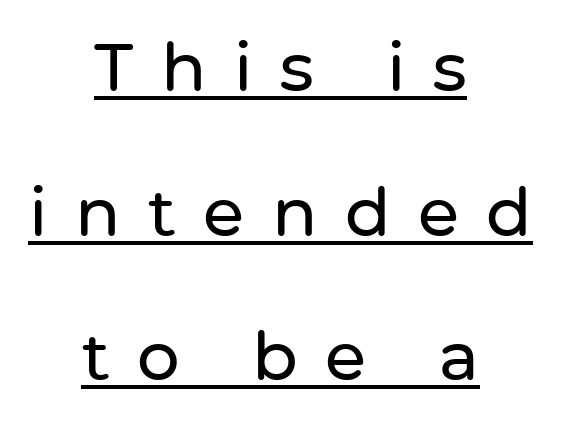
The image shows 67 px sans-serif type, upright; set centered, loose line spacing (2.16x), unusually wide letter spacing (+0.41 em), underlined; low stroke contrast and a medium x-height.
